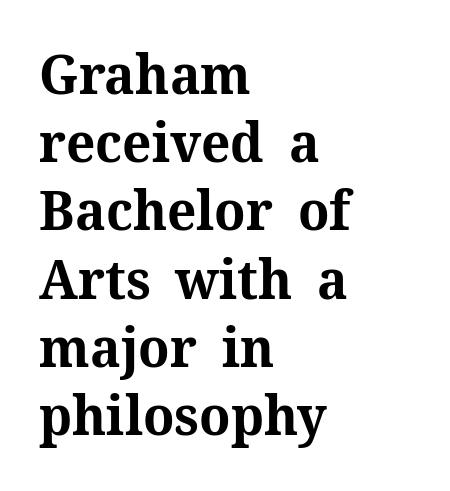
{"serif": "yes", "italic": "no", "bold": "yes", "weight": "bold", "width": "normal", "stroke_contrast": "medium", "x_height": "medium", "monospaced": "no", "underline": "no", "align": "left", "line_spacing_ratio": 1.24, "letter_spacing": "normal", "letter_spacing_em": 0.0, "glyph_px": 55}
